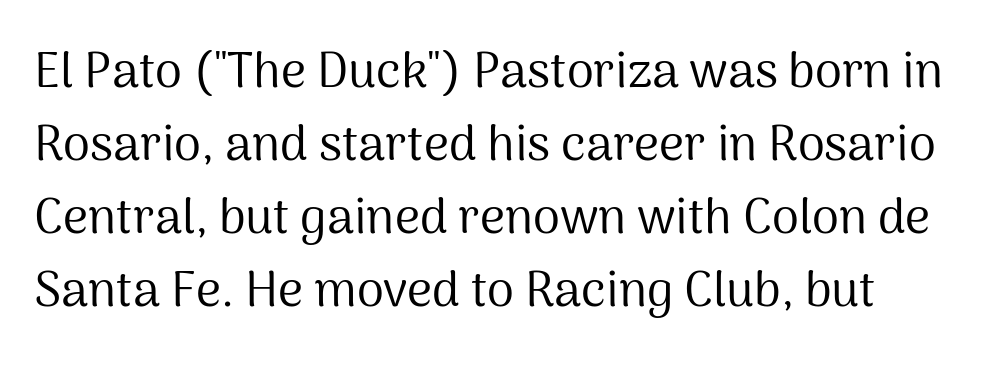
Q: Is the text bold? A: No.
Q: Is the text italic (slanted)? A: No, it is upright.
Q: Is the typeface a serif or a sans-serif typeface? A: Sans-serif.
Q: Is the text underlined? A: No.
Q: Is the spacing between letters normal or unusually wide? A: Normal.
Q: Is the spacing between lines tight, normal or loose? A: Normal.
Q: Width (condensed, normal, or wide)? A: Normal.
Q: Stroke contrast? A: Medium.
Q: x-height? A: Medium.
Q: Monospaced? A: No.
